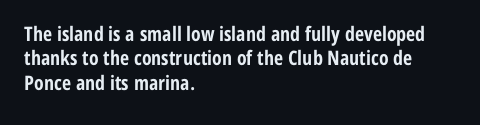
Q: Is the text bold? A: Yes.
Q: Is the text italic (slanted)? A: No, it is upright.
Q: Is the text underlined? A: No.
Q: How is the paragraph aligned? A: Left-aligned.
Q: Is the spacing between letters normal or unusually wide? A: Normal.
